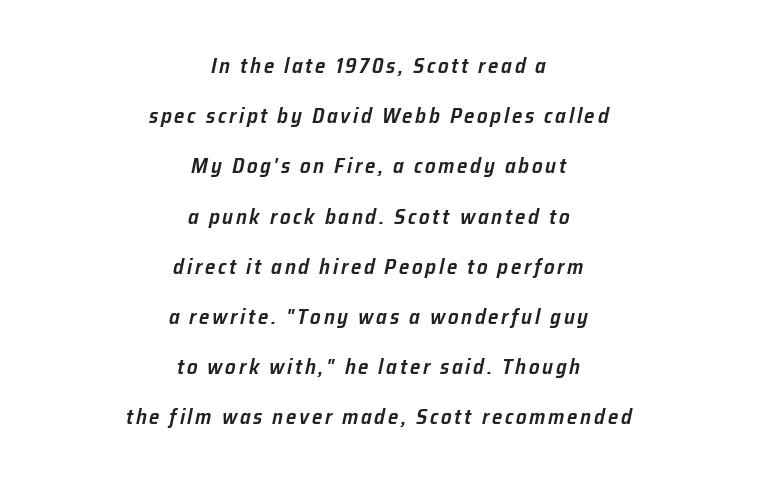
Q: Is the text bold? A: Semi-bold.
Q: Is the text italic (slanted)? A: Yes, it leans right by about 12 degrees.
Q: Is the text underlined? A: No.
Q: How is the paragraph aligned? A: Centered.
Q: Is the spacing between lines tight, normal or loose? A: Loose.
